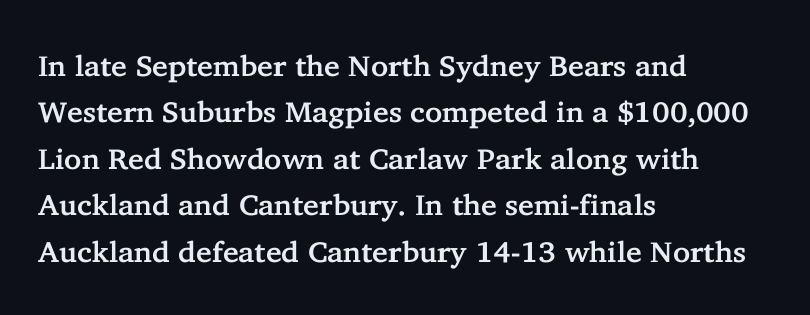
{"serif": "yes", "italic": "no", "width": "normal", "stroke_contrast": "low", "x_height": "medium", "monospaced": "no", "underline": "no", "align": "left", "line_spacing": "normal", "line_spacing_ratio": 1.6, "letter_spacing": "normal", "letter_spacing_em": 0.0, "glyph_px": 29}
